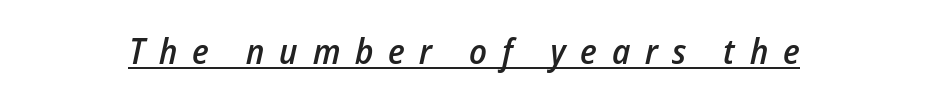
The image shows 36 px semibold, condensed type, italic (leaning right); set unusually wide letter spacing (+0.41 em), underlined; low stroke contrast and a medium x-height.
